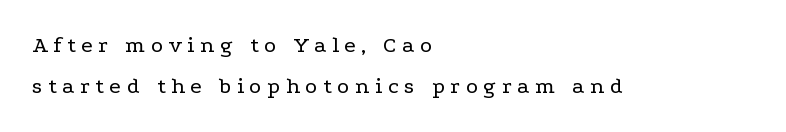
Each row of text sits above clean, open space. Reading down the block, your eye returns to a fixed left position each line. The strokes carry an ordinary text weight at most. The tracking reads as deliberately expanded to a designer's eye. Nope, not italic — everything's standing straight.
